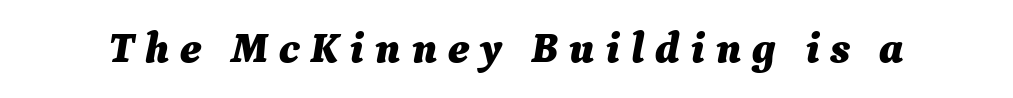
{"italic": "yes", "lean": "right", "slant_degrees": 9, "bold": "yes", "weight": "bold", "width": "normal", "stroke_contrast": "medium", "x_height": "medium", "monospaced": "no", "underline": "no", "letter_spacing": "wide", "letter_spacing_em": 0.23, "glyph_px": 44}
